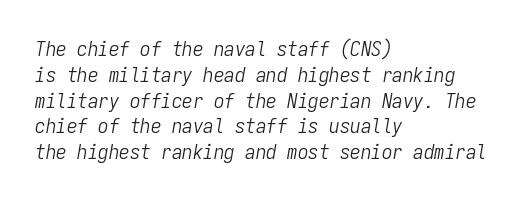
This rendering leaves character spacing at its baseline value. Which margin do the lines hug? The left one — the right edge is uneven. Lines of text with bare space underneath. Is this a heavy cut? Hardly; it is regular or lighter.
